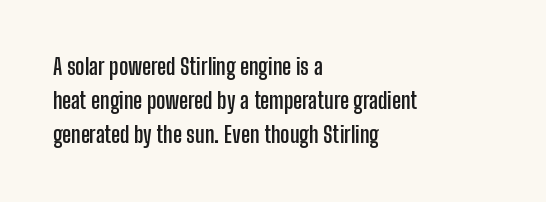
Q: Is the text bold? A: Yes.
Q: Is the text italic (slanted)? A: No, it is upright.
Q: Is the text underlined? A: No.
Q: How is the paragraph aligned? A: Left-aligned.
Q: Is the spacing between letters normal or unusually wide? A: Normal.
Q: Is the spacing between lines tight, normal or loose? A: Normal.
